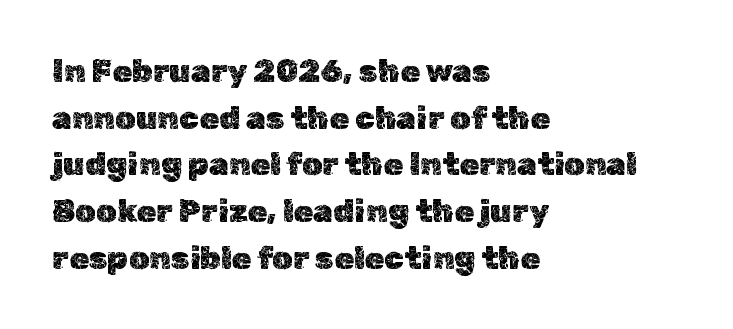
Q: Is the text italic (slanted)? A: No, it is upright.
Q: Is the text underlined? A: No.
Q: How is the paragraph aligned? A: Left-aligned.
Q: Is the spacing between letters normal or unusually wide? A: Normal.
Q: Is the spacing between lines tight, normal or loose? A: Normal.
Q: Width (condensed, normal, or wide)? A: Normal.
Q: x-height? A: Medium.
Q: Monospaced? A: No.
